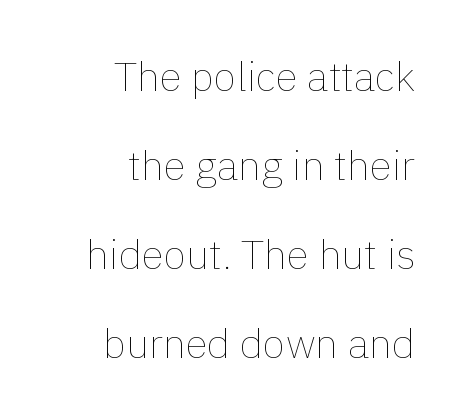
The image shows 41 px thin type, upright; set right-aligned, loose line spacing (2.17x), normal letter spacing, not underlined; a medium x-height.
